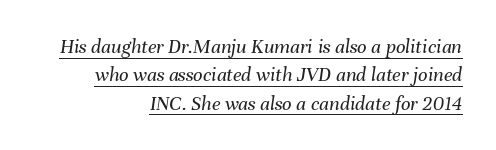
Q: Is the text bold? A: No.
Q: Is the text italic (slanted)? A: Yes, it leans right by about 8 degrees.
Q: Is the text underlined? A: Yes.
Q: How is the paragraph aligned? A: Right-aligned.
Q: Is the spacing between letters normal or unusually wide? A: Normal.
Q: Is the spacing between lines tight, normal or loose? A: Normal.
